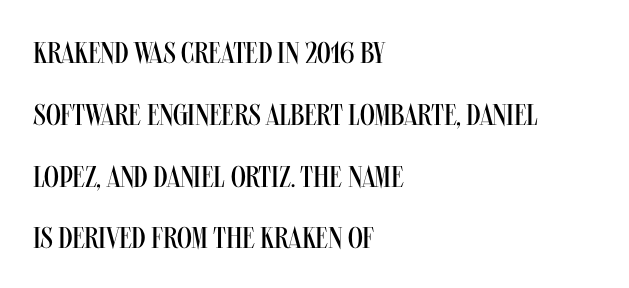
The strip under each line holds only bare page. Layout note: lines flush left. Unlike a traditional serif, this face leaves its strokes unadorned. The horizontal fit of the characters is conventional and even.
